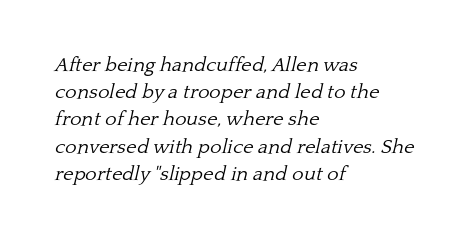
The image shows 20 px text type, italic (leaning right); set left-aligned, normal line spacing (1.36x), normal letter spacing, not underlined.
